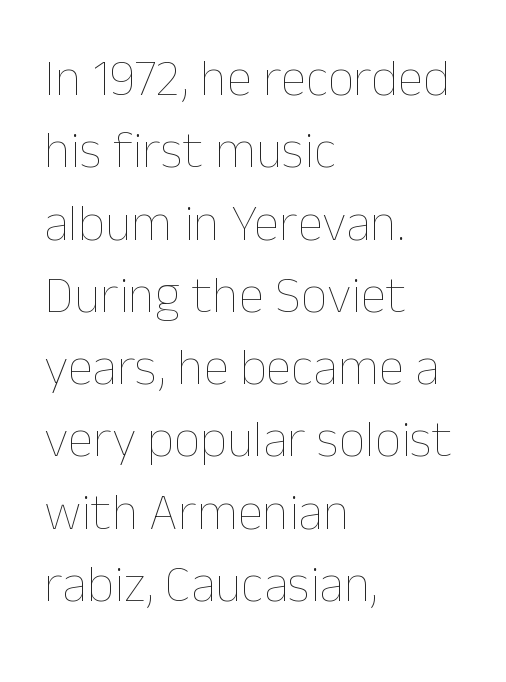
Q: Is the text bold? A: No.
Q: Is the text italic (slanted)? A: No, it is upright.
Q: Is the text underlined? A: No.
Q: How is the paragraph aligned? A: Left-aligned.
Q: Is the spacing between letters normal or unusually wide? A: Normal.
Q: Is the spacing between lines tight, normal or loose? A: Normal.
Q: Width (condensed, normal, or wide)? A: Normal.
Q: Stroke contrast? A: Low.
Q: x-height? A: Medium.
Q: Monospaced? A: No.
